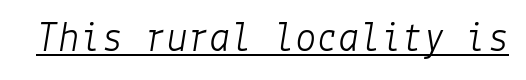
Q: Is the text bold? A: No.
Q: Is the text italic (slanted)? A: Yes, it leans right by about 9 degrees.
Q: Is the text underlined? A: Yes.
Q: Is the spacing between letters normal or unusually wide? A: Normal.
Q: Width (condensed, normal, or wide)? A: Normal.
Q: Stroke contrast? A: Low.
Q: x-height? A: Medium.
